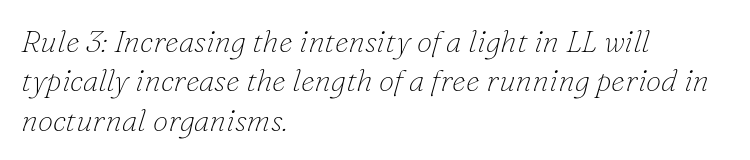
Leftover space on each line is placed entirely after the last word. The foot of each line stays bare and open. Observe the ordinary spacing: letters are neighbours, not strangers. These lines were composed using italics. If you measured baseline to baseline, you'd find a middling distance.
